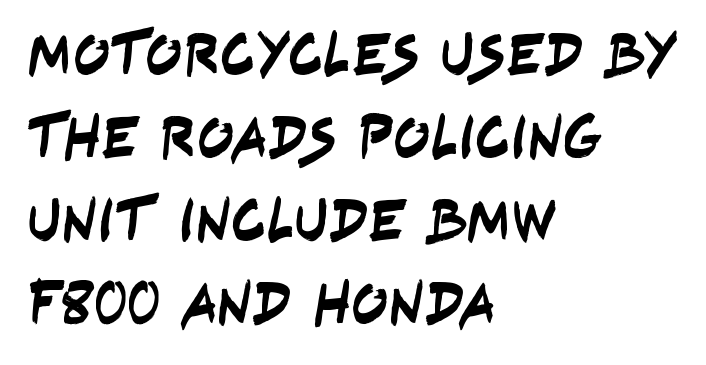
Do the characters align in a grid? No, the font is proportional. The letters sit at their default tracking, neither squeezed nor spread. The rendering uses a moderate line-height, typical for paragraphs. Clear beneath every line of the passage. The glyphs in this specimen are sans serif.
